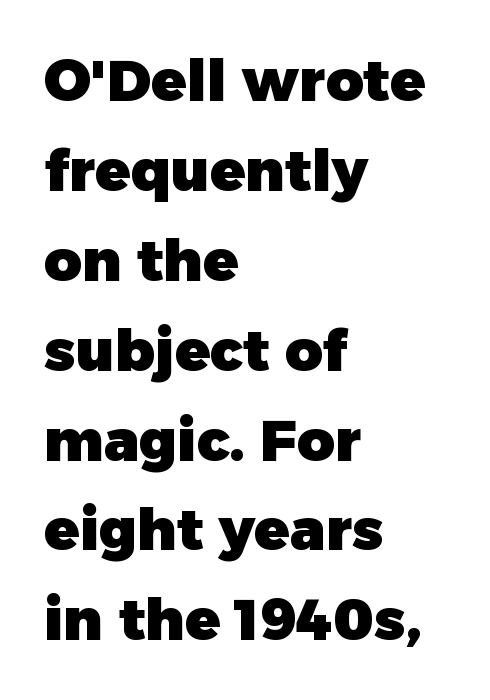
{"serif": "no", "italic": "no", "bold": "yes", "weight": "heavy", "width": "normal", "stroke_contrast": "low", "x_height": "medium", "monospaced": "no", "underline": "no", "align": "left", "line_spacing": "normal", "line_spacing_ratio": 1.55, "letter_spacing": "normal", "letter_spacing_em": 0.0, "glyph_px": 58}
